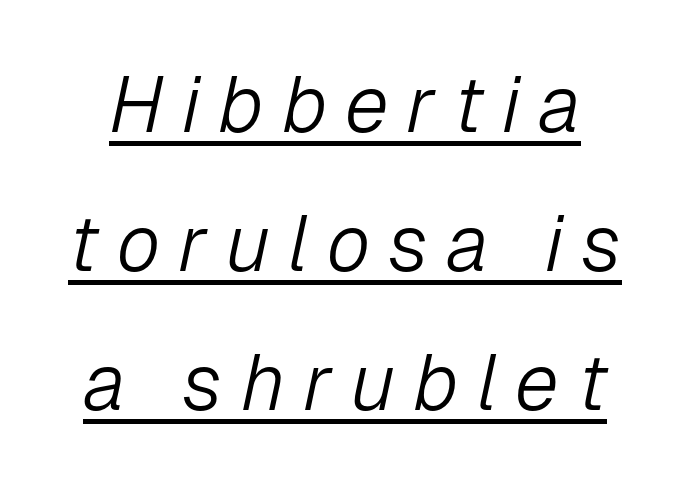
The image shows 79 px light type, italic (leaning right); set line spacing 1.76x, unusually wide letter spacing (+0.23 em), underlined; low stroke contrast and a medium x-height.
